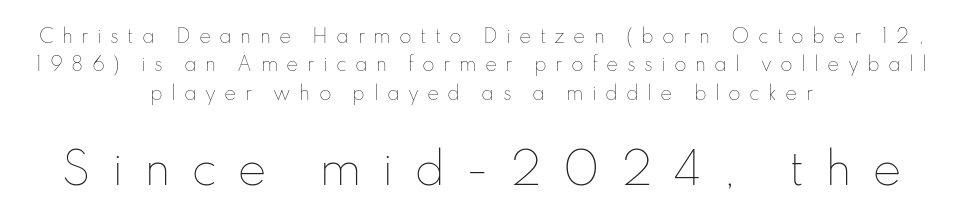
{"italic": "no", "bold": "no", "weight": "thin", "width": "normal", "stroke_contrast": "low", "x_height": "small", "monospaced": "no", "underline": "no", "align": "center", "line_spacing": "normal", "line_spacing_ratio": 1.57, "letter_spacing": "wide", "letter_spacing_em": 0.46, "larger_block": "second", "size_ratio": 2.44, "glyph_px": 44}
